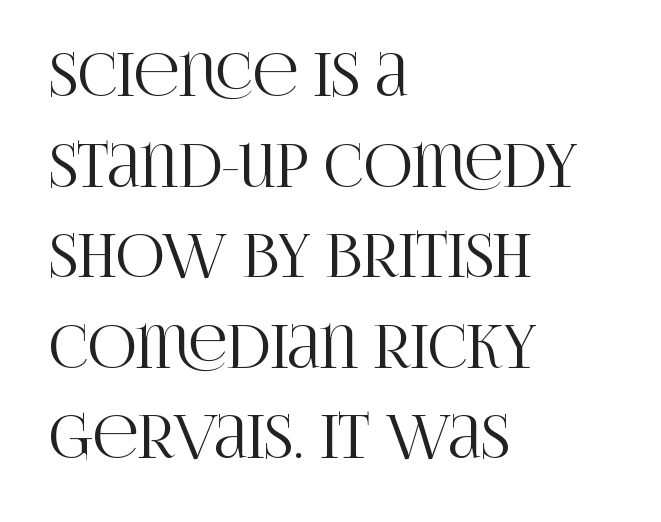
The image shows 60 px condensed serif type, upright; set left-aligned, normal line spacing (1.51x), normal letter spacing, not underlined; high stroke contrast and a large x-height.
